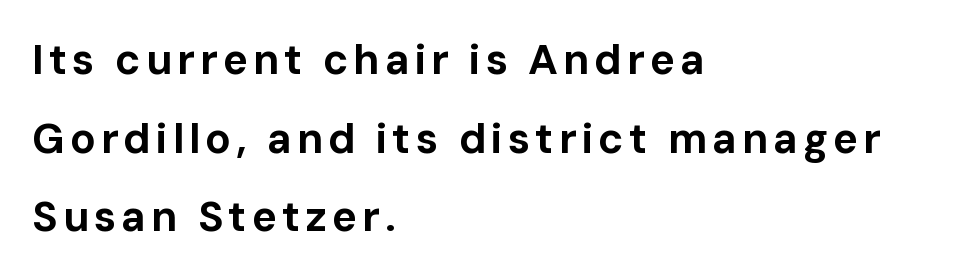
Q: Is the text bold? A: Yes.
Q: Is the text italic (slanted)? A: No, it is upright.
Q: Is the typeface a serif or a sans-serif typeface? A: Sans-serif.
Q: Is the text underlined? A: No.
Q: How is the paragraph aligned? A: Left-aligned.
Q: Width (condensed, normal, or wide)? A: Normal.
Q: Stroke contrast? A: Low.
Q: x-height? A: Medium.
Q: Monospaced? A: No.
